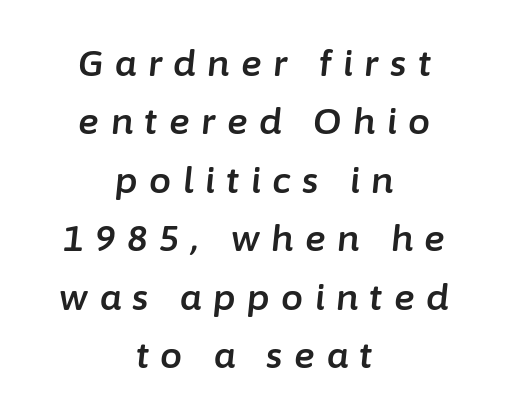
{"italic": "yes", "lean": "right", "slant_degrees": 6, "width": "normal", "stroke_contrast": "low", "x_height": "medium", "monospaced": "no", "underline": "no", "align": "center", "line_spacing": "normal", "line_spacing_ratio": 1.67, "letter_spacing": "wide", "letter_spacing_em": 0.33, "glyph_px": 35}
